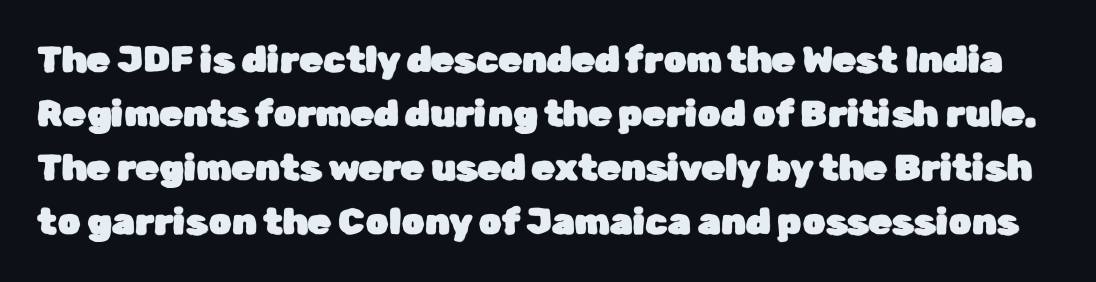
Character widths vary here, with narrow letters taking less room than wide ones. No extra tracking has been applied to these lines. Typographically, this falls in the sans-serif category. The passage shown stacks its lines at a standard gap. Tall strokes in this sample are plumb rather than angled.
